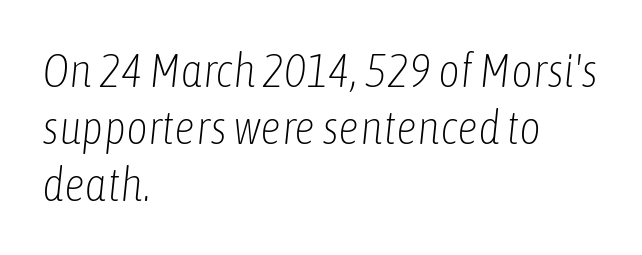
{"italic": "yes", "lean": "right", "slant_degrees": 6, "bold": "no", "weight": "light", "width": "condensed", "stroke_contrast": "low", "x_height": "medium", "monospaced": "no", "underline": "no", "align": "left", "line_spacing_ratio": 1.21, "letter_spacing": "normal", "letter_spacing_em": 0.0, "glyph_px": 47}
